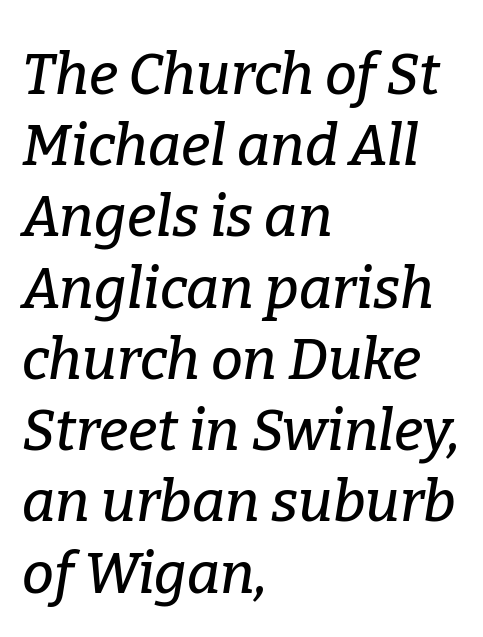
The face used here is seriffed, in the tradition of book romans. The foot of each line stays bare and open. Honestly, the row spacing looks completely unremarkable. The text block is weighted toward the left margin, trailing off unevenly rightward. The lettering tilts uniformly, giving the passage an italic look.
